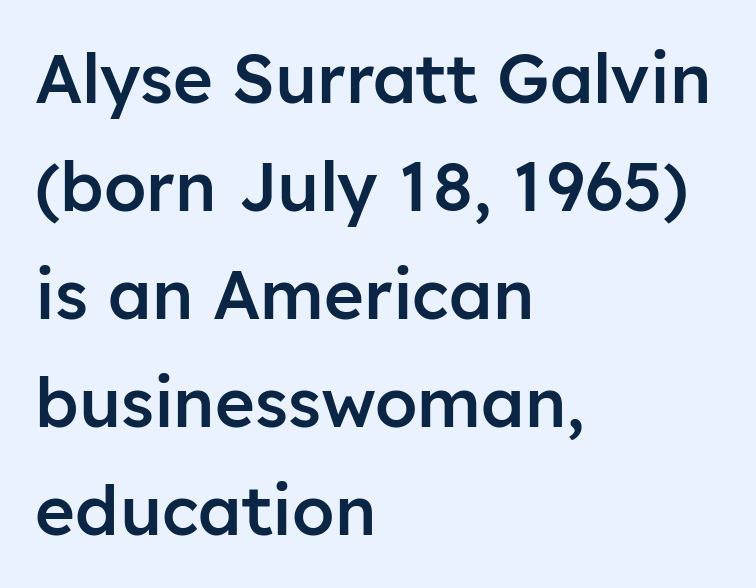
A typesetter would call this zero additional tracking. To sum up the face: it is a sans, with no serifs. The glyphs have the mass of a demibold cut, below bold. Anything drawn beneath the words? Only blank space.
